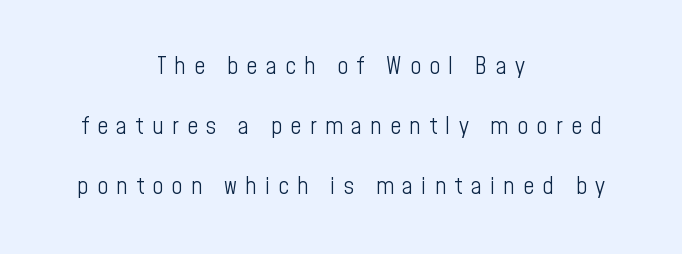
Q: Is the text bold? A: No.
Q: Is the text italic (slanted)? A: No, it is upright.
Q: Is the text underlined? A: No.
Q: How is the paragraph aligned? A: Centered.
Q: Is the spacing between letters normal or unusually wide? A: Unusually wide.
Q: Is the spacing between lines tight, normal or loose? A: Loose.
